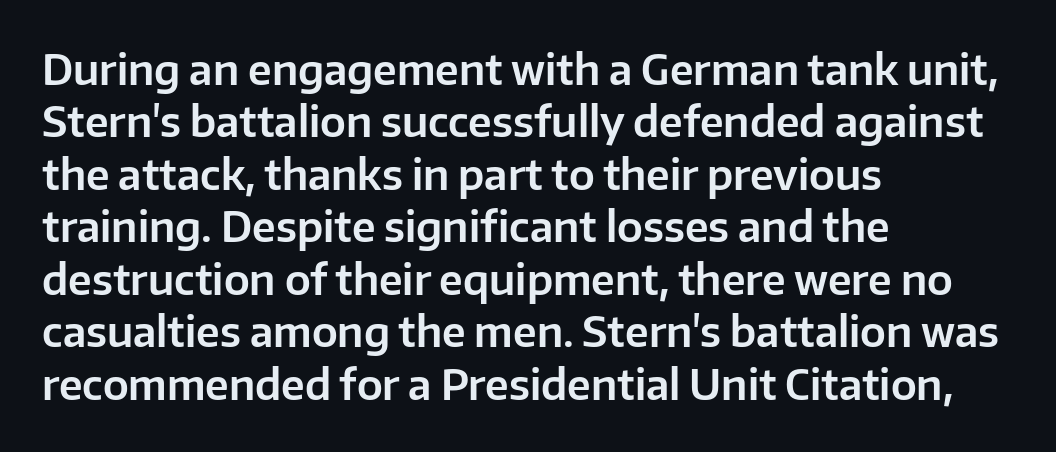
{"serif": "no", "italic": "no", "width": "normal", "stroke_contrast": "low", "x_height": "medium", "monospaced": "no", "underline": "no", "align": "left", "line_spacing": "normal", "line_spacing_ratio": 1.28, "letter_spacing": "normal", "letter_spacing_em": 0.0, "glyph_px": 41}
